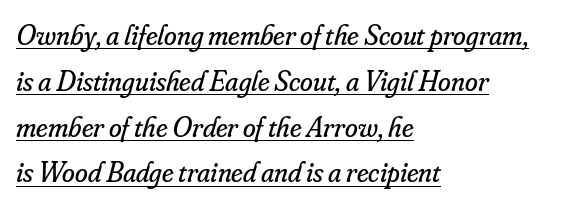
The image shows 29 px regular-weight serif type, italic (leaning right); set left-aligned, normal line spacing (1.58x), normal letter spacing, underlined; low stroke contrast and a small x-height.
